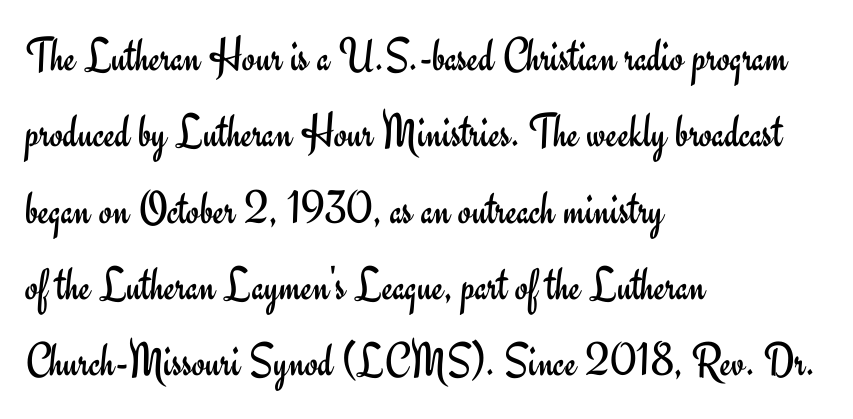
The image shows 48 px regular-weight sans-serif type; set left-aligned, normal line spacing (1.59x), normal letter spacing, not underlined; low stroke contrast and a small x-height.
